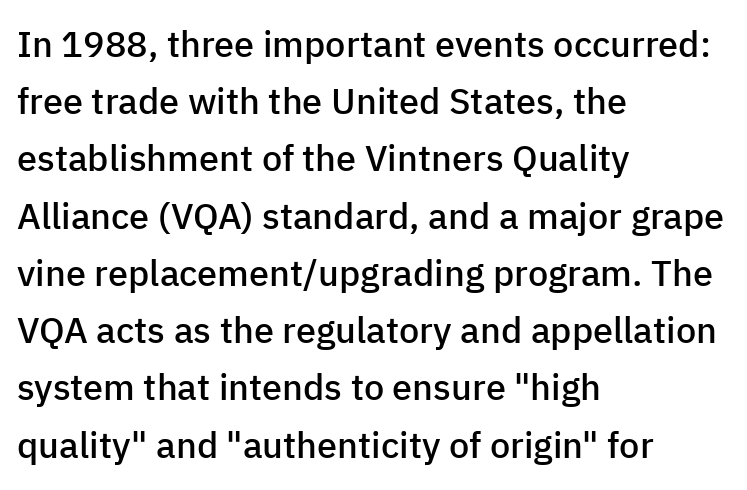
Q: Is the text bold? A: Semi-bold.
Q: Is the text italic (slanted)? A: No, it is upright.
Q: Is the typeface a serif or a sans-serif typeface? A: Sans-serif.
Q: Is the text underlined? A: No.
Q: How is the paragraph aligned? A: Left-aligned.
Q: Is the spacing between letters normal or unusually wide? A: Normal.
Q: Is the spacing between lines tight, normal or loose? A: Normal.
Q: Width (condensed, normal, or wide)? A: Normal.
Q: Stroke contrast? A: Low.
Q: x-height? A: Medium.
Q: Monospaced? A: No.
